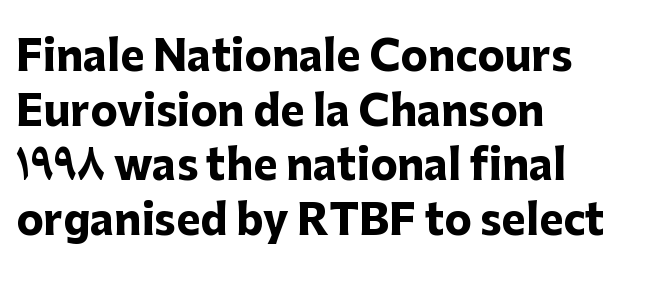
Notice how thick the strokes are: this is what a full bold looks like. Classification — sans serif. These lines are rendered in a variable-pitch font. Between one letter and the next there's only the usual sliver of space. The passage shown is not underscored anywhere.
